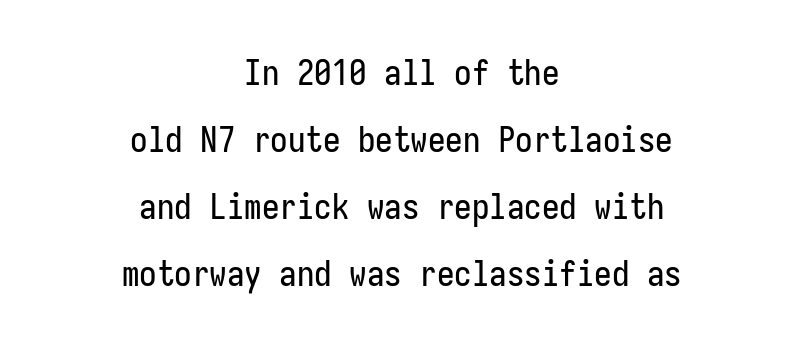
Q: Is the text italic (slanted)? A: No, it is upright.
Q: Is the typeface a serif or a sans-serif typeface? A: Sans-serif.
Q: Is the text underlined? A: No.
Q: How is the paragraph aligned? A: Centered.
Q: Is the spacing between letters normal or unusually wide? A: Normal.
Q: Is the spacing between lines tight, normal or loose? A: Loose.
Q: Width (condensed, normal, or wide)? A: Condensed.
Q: Stroke contrast? A: Low.
Q: x-height? A: Medium.
